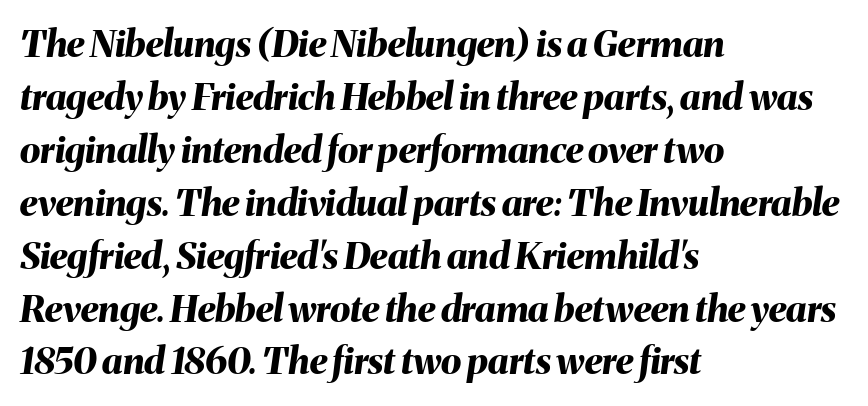
{"italic": "yes", "lean": "right", "slant_degrees": 8, "bold": "yes", "weight": "bold", "width": "normal", "stroke_contrast": "medium", "x_height": "medium", "monospaced": "no", "underline": "no", "align": "left", "line_spacing": "normal", "line_spacing_ratio": 1.43, "letter_spacing": "normal", "letter_spacing_em": 0.0, "glyph_px": 37}
